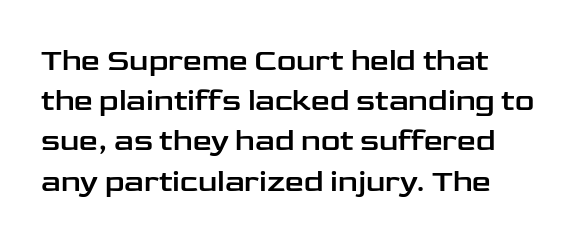
The image shows 30 px wide sans-serif type, upright; set left-aligned, normal line spacing (1.34x), normal letter spacing, not underlined; low stroke contrast and a medium x-height.
